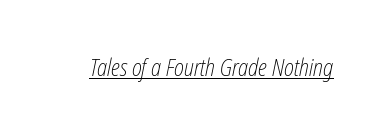
The image shows 23 px text type, italic (leaning right); set normal letter spacing, underlined.
